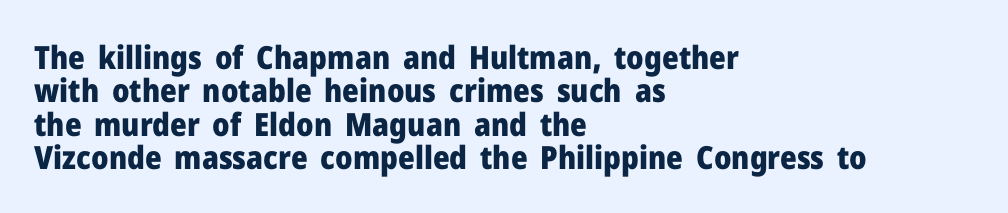
{"serif": "no", "italic": "no", "bold": "yes", "weight": "heavy", "width": "normal", "stroke_contrast": "low", "x_height": "medium", "monospaced": "no", "underline": "no", "align": "left", "line_spacing": "tight", "line_spacing_ratio": 1.04, "letter_spacing": "normal", "letter_spacing_em": 0.0, "glyph_px": 32}
